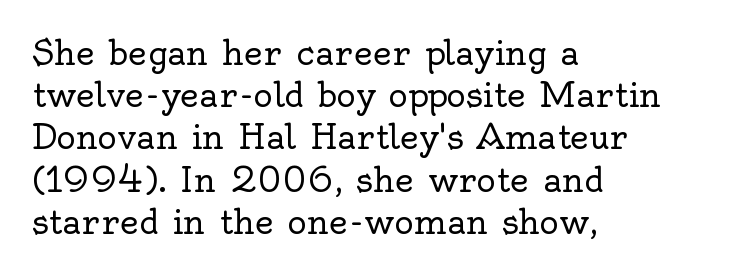
Q: Is the text bold? A: No.
Q: Is the text italic (slanted)? A: No, it is upright.
Q: Is the typeface a serif or a sans-serif typeface? A: Serif.
Q: Is the text underlined? A: No.
Q: How is the paragraph aligned? A: Left-aligned.
Q: Is the spacing between letters normal or unusually wide? A: Normal.
Q: Is the spacing between lines tight, normal or loose? A: Normal.
Q: Width (condensed, normal, or wide)? A: Normal.
Q: x-height? A: Small.
Q: Monospaced? A: No.
